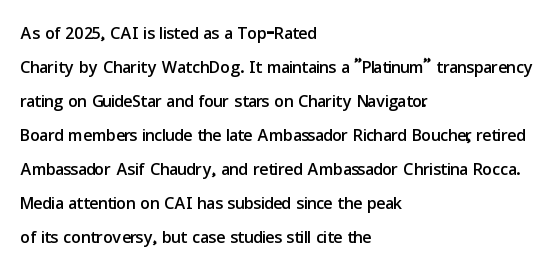
Q: Is the text italic (slanted)? A: No, it is upright.
Q: Is the text underlined? A: No.
Q: How is the paragraph aligned? A: Left-aligned.
Q: Is the spacing between letters normal or unusually wide? A: Normal.
Q: Is the spacing between lines tight, normal or loose? A: Normal.
